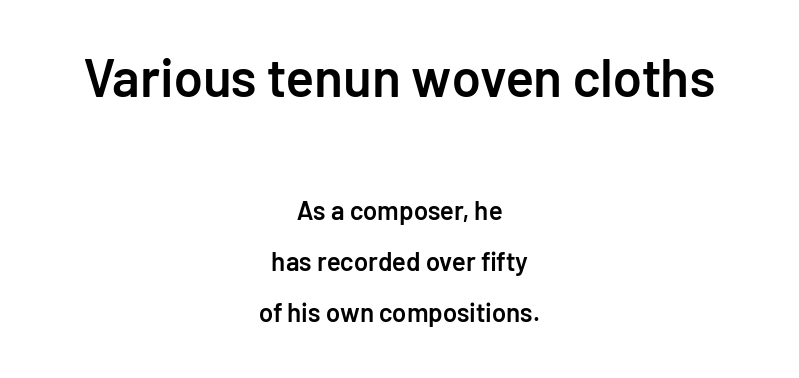
The image shows 53 px semibold sans-serif type, upright; set centered, loose line spacing (1.97x), normal letter spacing, not underlined; the first (top) block is 2.04x larger; low stroke contrast and a medium x-height.
